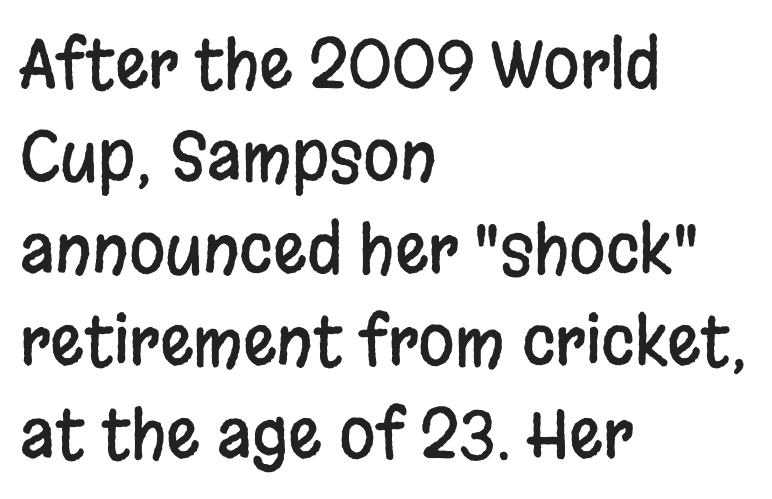
Q: Is the text italic (slanted)? A: No, it is upright.
Q: Is the typeface a serif or a sans-serif typeface? A: Sans-serif.
Q: Is the text underlined? A: No.
Q: How is the paragraph aligned? A: Left-aligned.
Q: Is the spacing between letters normal or unusually wide? A: Normal.
Q: Is the spacing between lines tight, normal or loose? A: Normal.
Q: Width (condensed, normal, or wide)? A: Condensed.
Q: Stroke contrast? A: Low.
Q: x-height? A: Large.
Q: Monospaced? A: No.
